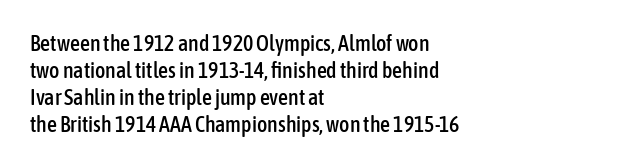
Q: Is the text italic (slanted)? A: No, it is upright.
Q: Is the text underlined? A: No.
Q: How is the paragraph aligned? A: Left-aligned.
Q: Is the spacing between letters normal or unusually wide? A: Normal.
